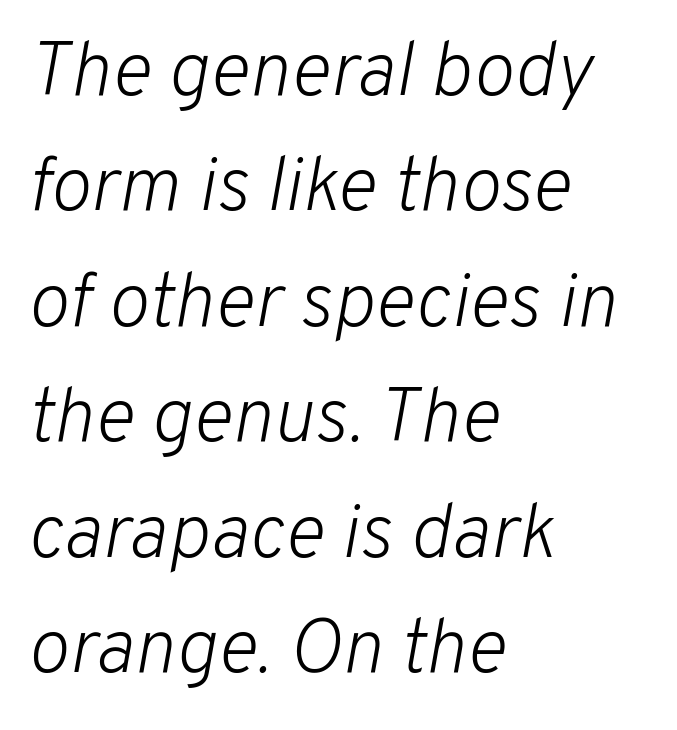
Q: Is the text bold? A: No.
Q: Is the text italic (slanted)? A: Yes, it leans right by about 10 degrees.
Q: Is the text underlined? A: No.
Q: How is the paragraph aligned? A: Left-aligned.
Q: Is the spacing between letters normal or unusually wide? A: Normal.
Q: Is the spacing between lines tight, normal or loose? A: Normal.
Q: Width (condensed, normal, or wide)? A: Normal.
Q: Stroke contrast? A: Low.
Q: x-height? A: Medium.
Q: Monospaced? A: No.
